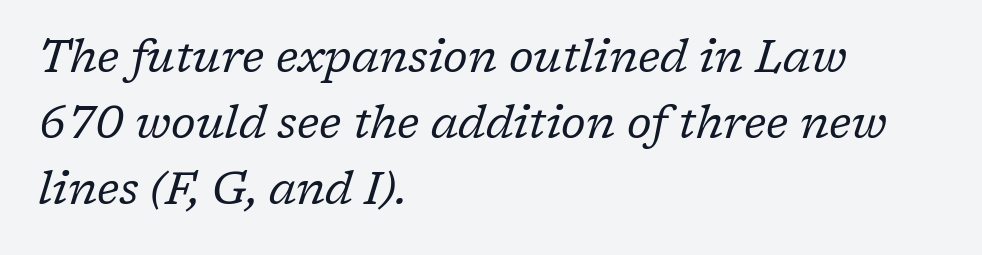
{"serif": "yes", "italic": "yes", "lean": "right", "slant_degrees": 17, "bold": "no", "weight": "regular", "width": "normal", "stroke_contrast": "low", "x_height": "medium", "monospaced": "no", "underline": "no", "align": "left", "line_spacing": "normal", "line_spacing_ratio": 1.47, "letter_spacing": "normal", "letter_spacing_em": 0.0, "glyph_px": 45}
